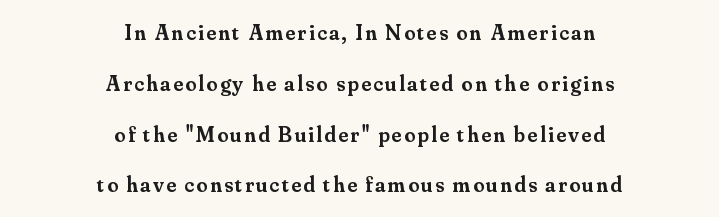
Leading: increased. Just letters on the line, the space beneath them empty. The setting favours the middle, as headings and verse often do. Compared with an ordinary text face, these strokes are moderately heavier — a semibold. The letters stand straight up with perfectly vertical stems.
